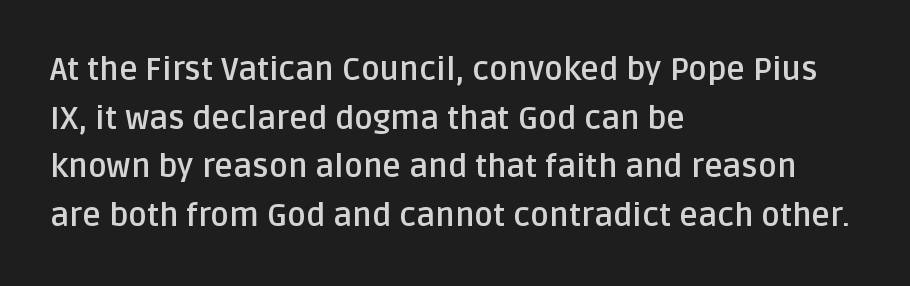
Nothing sits at the stroke ends, so this counts as sans-serif. The text block is weighted toward the left margin, trailing off unevenly rightward. In terms of leading, this rendering sits right in the middle. Plenty of ink on the page — the face is bold.
